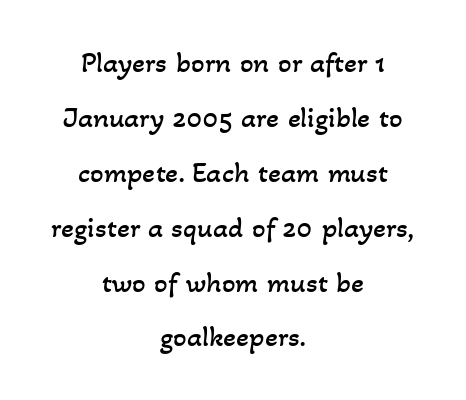
Heft: none added — not bold. Anything drawn beneath the words? Only blank space. This sample uses plain, unmodified letter spacing. The letters advance in unequal steps, a hallmark of proportional type. Horizontally, the lines are justified to the midpoint only.
